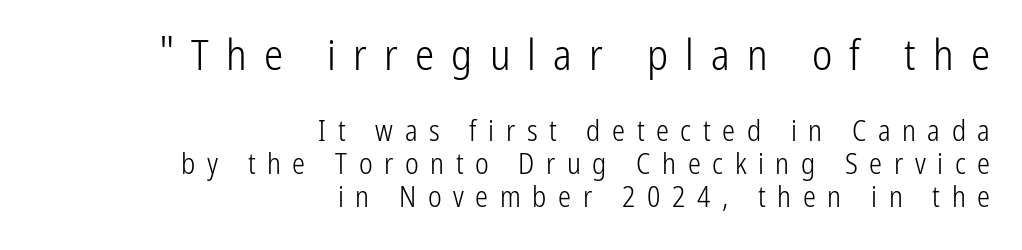
{"serif": "no", "italic": "no", "bold": "no", "weight": "light", "width": "condensed", "stroke_contrast": "low", "x_height": "medium", "monospaced": "no", "underline": "no", "align": "right", "line_spacing": "tight", "line_spacing_ratio": 1.13, "letter_spacing": "wide", "letter_spacing_em": 0.4, "larger_block": "first", "size_ratio": 1.48, "glyph_px": 43}
